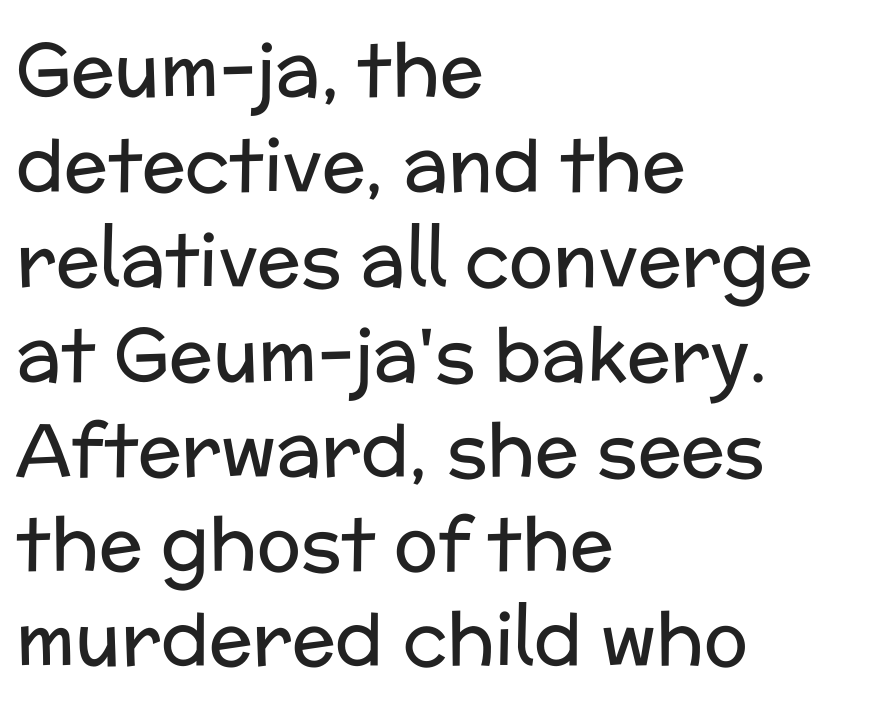
{"serif": "no", "italic": "no", "bold": "no", "weight": "regular", "width": "normal", "stroke_contrast": "low", "x_height": "medium", "monospaced": "no", "underline": "no", "align": "left", "line_spacing": "normal", "line_spacing_ratio": 1.3, "letter_spacing": "normal", "letter_spacing_em": 0.0, "glyph_px": 73}
